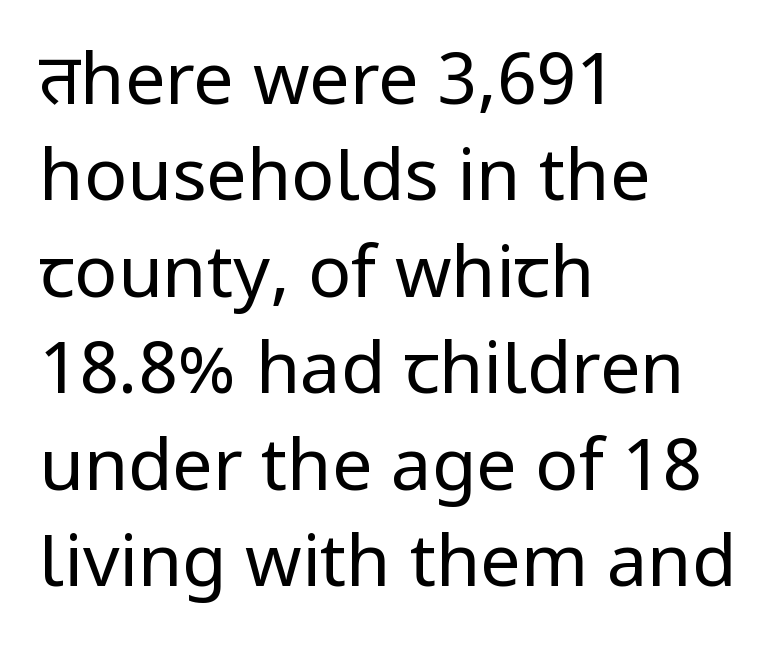
The leading is moderate, giving the passage an even texture. Here the glyphs are tracked normally, forming tight word shapes. A typesetter would mark this as roman, not italic. The strip under each line holds only bare page. This sample has the flowing, uneven cadence of proportional lettering. Each stroke keeps to a modest, everyday thickness or less.
